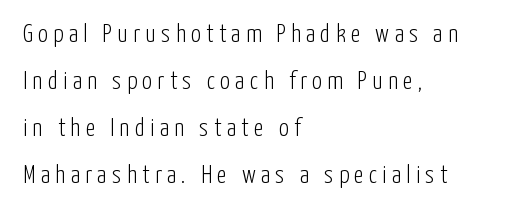
Q: Is the text bold? A: No.
Q: Is the text italic (slanted)? A: No, it is upright.
Q: Is the text underlined? A: No.
Q: How is the paragraph aligned? A: Left-aligned.
Q: Is the spacing between letters normal or unusually wide? A: Unusually wide.
